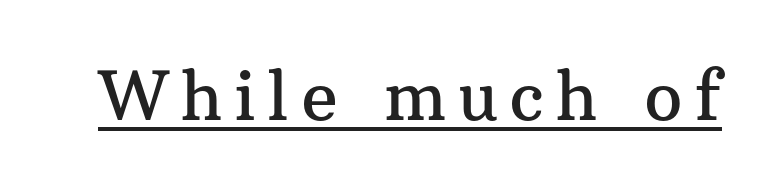
{"serif": "yes", "italic": "no", "width": "normal", "stroke_contrast": "medium", "x_height": "medium", "monospaced": "no", "underline": "yes", "glyph_px": 68}
